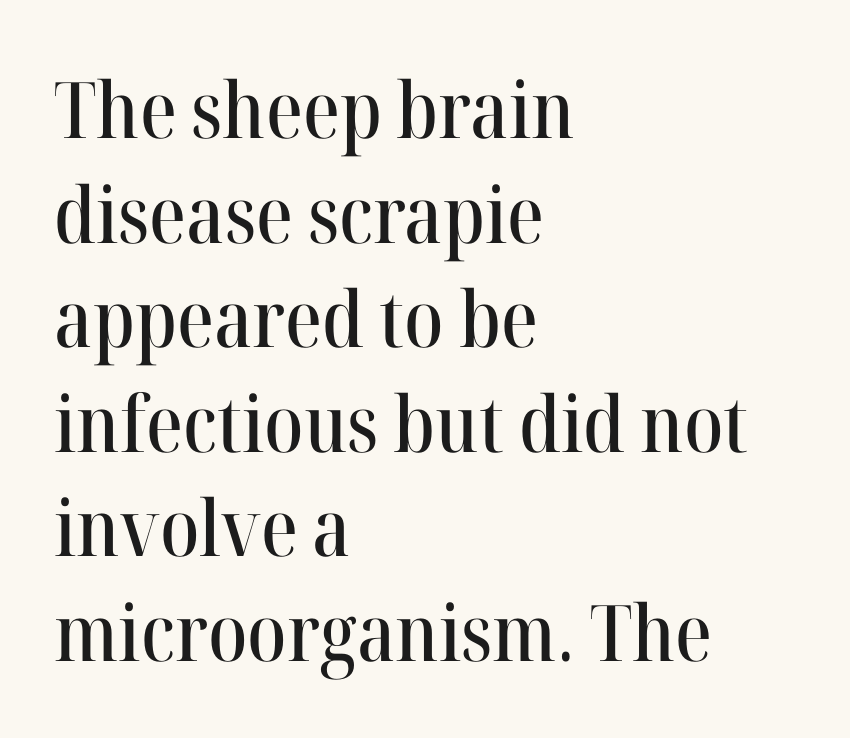
{"serif": "yes", "italic": "no", "width": "normal", "stroke_contrast": "high", "x_height": "medium", "monospaced": "no", "underline": "no", "align": "left", "line_spacing": "normal", "line_spacing_ratio": 1.34, "letter_spacing": "normal", "letter_spacing_em": 0.0, "glyph_px": 78}
